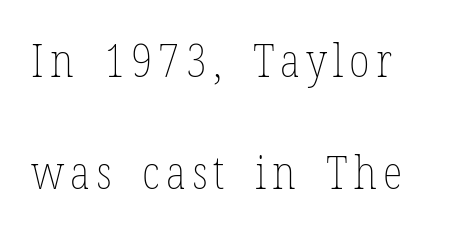
A typesetter would call this leading open, well beyond the default. The text block is weighted toward the left margin, trailing off unevenly rightward. The gap between lines stays unmarked. Stems here are at most as thick as an everyday book face.
